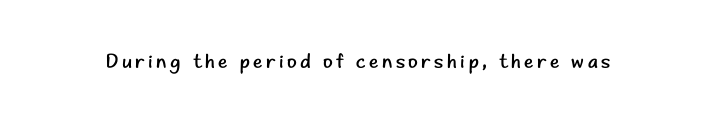
The type sits square on the baseline with zero lean. The strip under each line holds only bare page. Is the stroke heavy? The answer is a plain regular-or-lighter.
